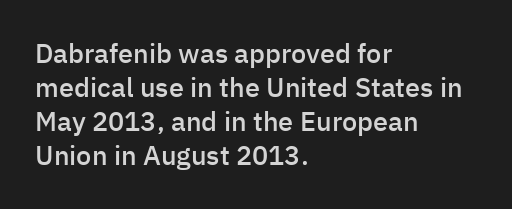
The image shows 27 px text type, upright; set left-aligned, normal line spacing (1.26x), normal letter spacing, not underlined.
